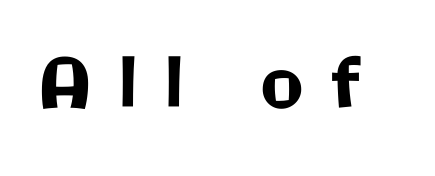
{"serif": "no", "italic": "no", "width": "normal", "stroke_contrast": "low", "x_height": "medium", "monospaced": "no", "underline": "no", "letter_spacing": "wide", "letter_spacing_em": 0.41, "glyph_px": 69}
